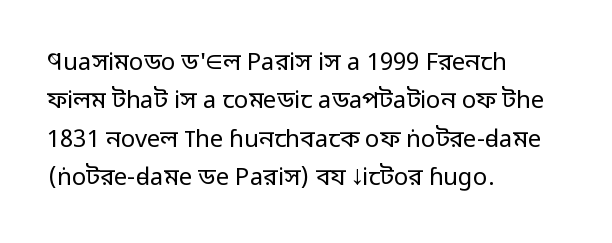
The image shows 24 px text type, upright; set left-aligned, normal line spacing (1.6x), normal letter spacing, not underlined.
